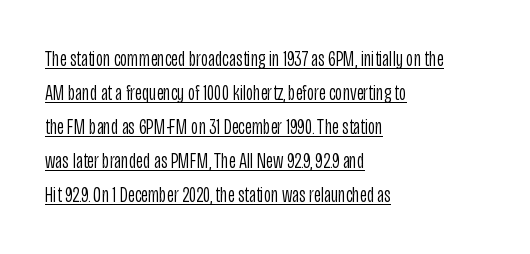
Regarding leading, the lines here are spaced in the standard way. Compared with typical body copy, the letter spacing here is the same. The passage shown is not bold in any degree. Underlining? Definitely there.
